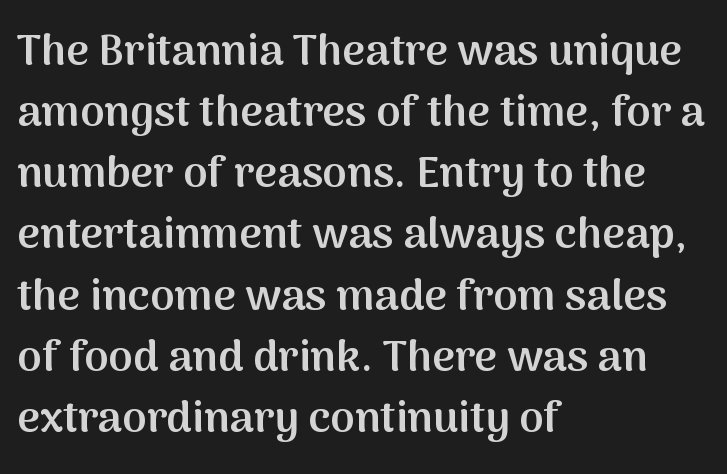
The image shows 44 px semibold sans-serif type, upright; set left-aligned, normal line spacing (1.39x), normal letter spacing, not underlined; medium stroke contrast and a medium x-height.
